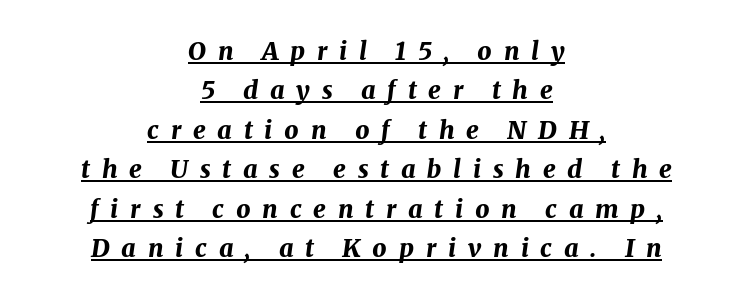
The image shows 25 px bold type, italic (leaning right); set centered, normal line spacing (1.58x), unusually wide letter spacing (+0.47 em), underlined.
